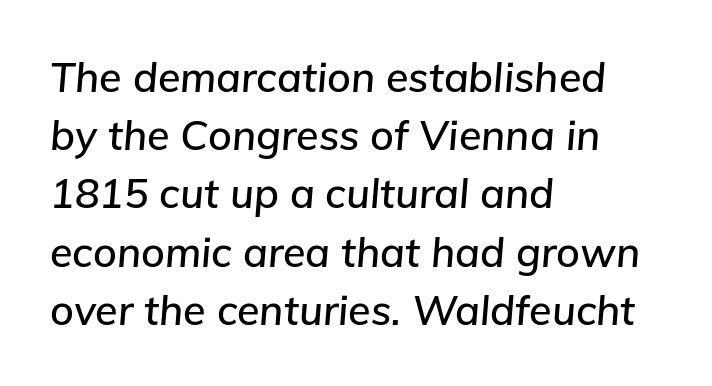
The image shows 41 px text type, italic (leaning right); set left-aligned, normal line spacing (1.42x), normal letter spacing, not underlined; low stroke contrast and a medium x-height.
